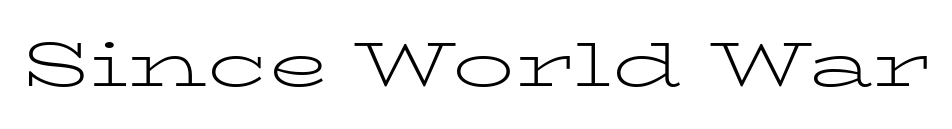
Posture: vertical. This sample has the flowing, uneven cadence of proportional lettering. Type without underlining. Note: serifs present on the glyphs. The typeface has the unassuming heft of standard copy or less. The rendering keeps characters at their native spacing.
